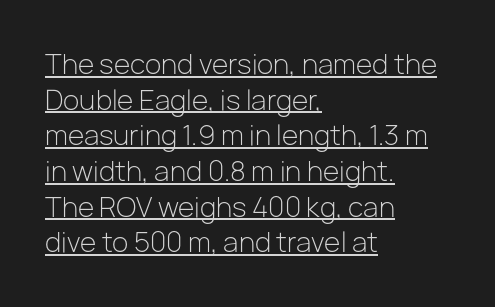
If you drew a ruler down the left edge, every line would touch it. Vertical spacing — default. Like a heading marked for emphasis, these lines bear an underscore. These lines were composed using upright roman letters. Bold? No — there's no thickening of the strokes.
